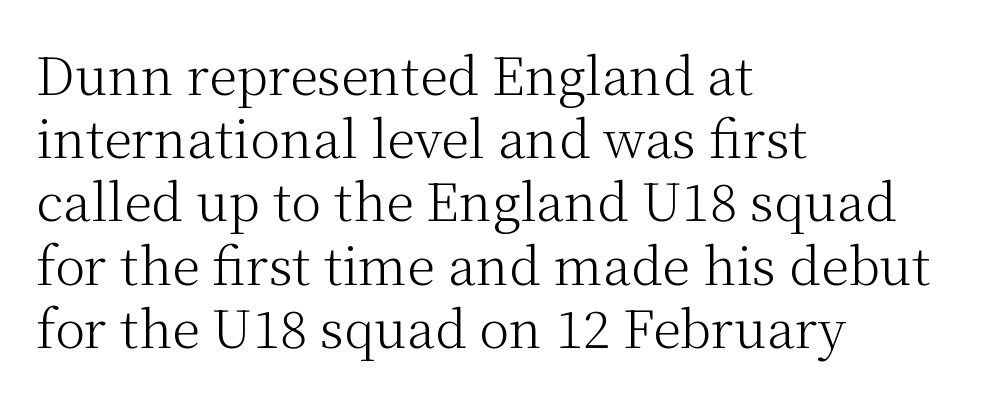
Q: Is the text bold? A: No.
Q: Is the text italic (slanted)? A: No, it is upright.
Q: Is the typeface a serif or a sans-serif typeface? A: Serif.
Q: Is the text underlined? A: No.
Q: How is the paragraph aligned? A: Left-aligned.
Q: Is the spacing between letters normal or unusually wide? A: Normal.
Q: Width (condensed, normal, or wide)? A: Normal.
Q: Stroke contrast? A: Medium.
Q: x-height? A: Medium.
Q: Monospaced? A: No.
